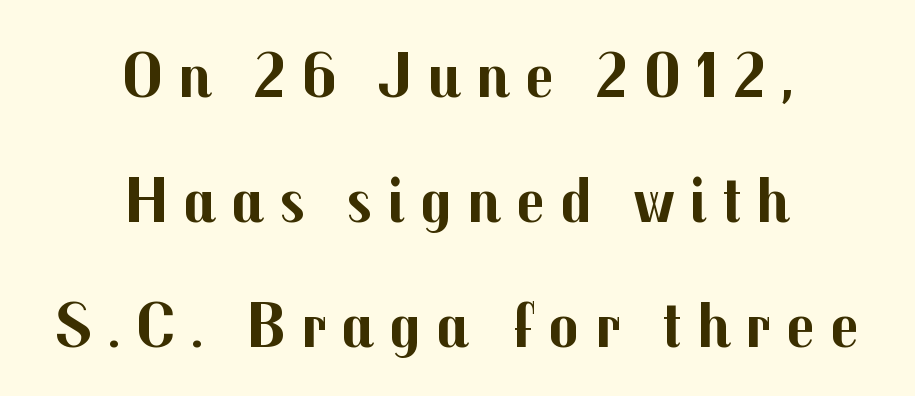
{"serif": "no", "italic": "no", "bold": "yes", "weight": "bold", "width": "normal", "stroke_contrast": "medium", "x_height": "medium", "monospaced": "no", "underline": "no", "align": "center", "line_spacing": "loose", "line_spacing_ratio": 1.95, "letter_spacing": "wide", "letter_spacing_em": 0.23, "glyph_px": 64}
